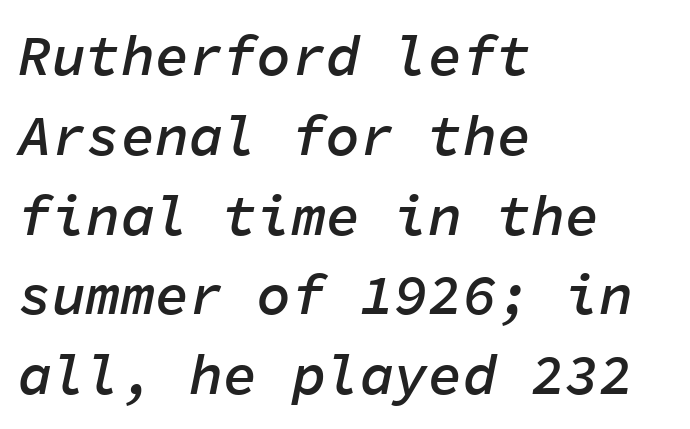
You can tell it's italic because the verticals aren't actually vertical. Which margin do the lines hug? The left one — the right edge is uneven. The specimen omits any rule beneath the text block's lines. There is no visible air inserted between adjacent glyphs. The face used here is a semibold: visibly heavier than regular, lighter than bold. Looks like terminal output: every glyph gets an equal slot.
